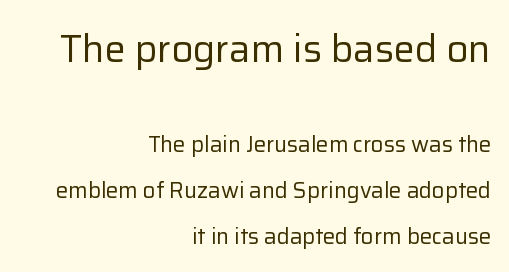
{"serif": "no", "italic": "no", "bold": "no", "weight": "regular", "width": "normal", "stroke_contrast": "low", "x_height": "medium", "monospaced": "no", "underline": "no", "align": "right", "line_spacing": "loose", "line_spacing_ratio": 2.08, "letter_spacing": "normal", "letter_spacing_em": 0.0, "larger_block": "first", "size_ratio": 1.73, "glyph_px": 38}
